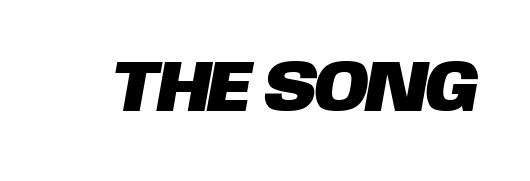
{"serif": "no", "width": "normal", "stroke_contrast": "low", "x_height": "large", "monospaced": "no", "underline": "no", "letter_spacing": "normal", "letter_spacing_em": 0.0, "glyph_px": 73}
